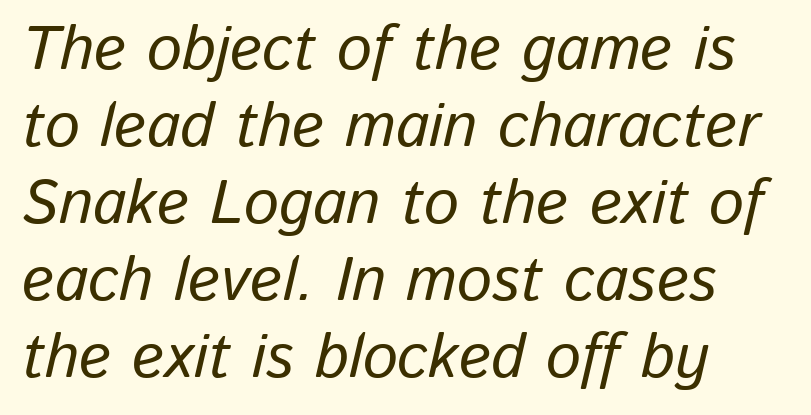
Q: Is the text italic (slanted)? A: Yes, it leans right by about 13 degrees.
Q: Is the text underlined? A: No.
Q: How is the paragraph aligned? A: Left-aligned.
Q: Is the spacing between letters normal or unusually wide? A: Normal.
Q: Width (condensed, normal, or wide)? A: Normal.
Q: Stroke contrast? A: Low.
Q: x-height? A: Medium.
Q: Monospaced? A: No.
